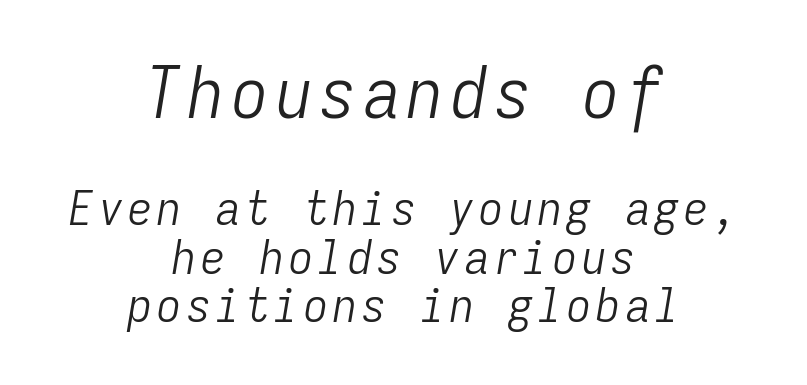
{"italic": "yes", "lean": "right", "slant_degrees": 9, "bold": "no", "weight": "light", "width": "condensed", "stroke_contrast": "low", "x_height": "medium", "monospaced": "yes", "underline": "no", "align": "center", "line_spacing": "tight", "line_spacing_ratio": 1.01, "larger_block": "first", "size_ratio": 1.5, "glyph_px": 72}
